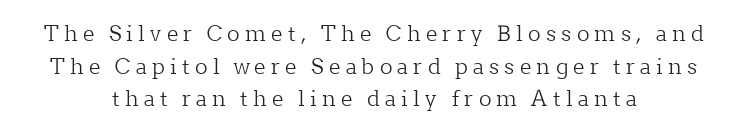
Unmarked baselines from the first word to the last. There is plenty of visible air inserted between adjacent glyphs. The passage is arranged like a title page — every line centered. Compared with typical paragraphs, the rows here are spaced about the same. Summary of weight: not heavy and not bold.
